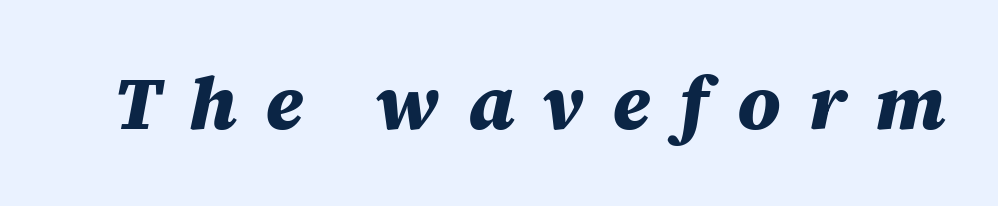
{"italic": "yes", "lean": "right", "slant_degrees": 12, "bold": "yes", "weight": "heavy", "width": "normal", "stroke_contrast": "medium", "x_height": "large", "monospaced": "no", "underline": "no", "letter_spacing": "wide", "letter_spacing_em": 0.38, "glyph_px": 74}
